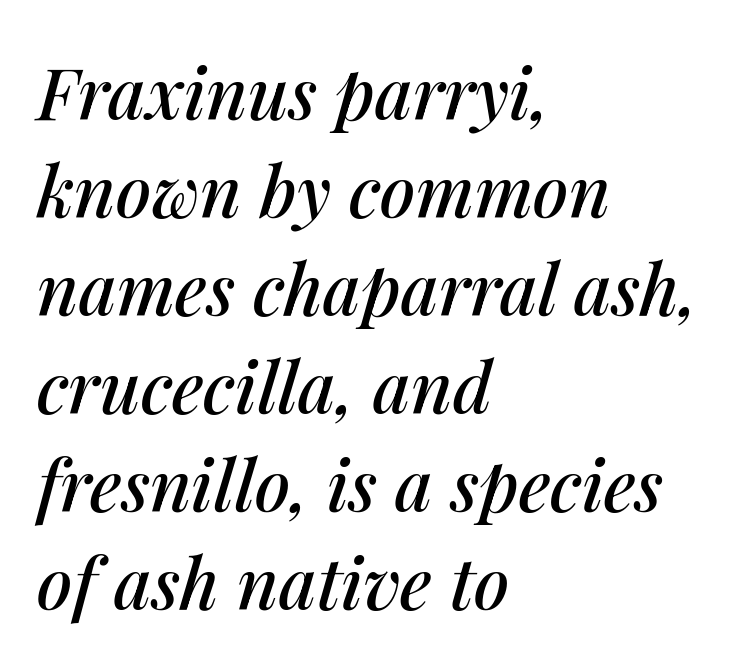
{"italic": "yes", "lean": "right", "slant_degrees": 14, "width": "normal", "stroke_contrast": "medium", "x_height": "medium", "monospaced": "no", "underline": "no", "align": "left", "line_spacing": "normal", "line_spacing_ratio": 1.38, "letter_spacing": "normal", "letter_spacing_em": 0.0, "glyph_px": 71}
